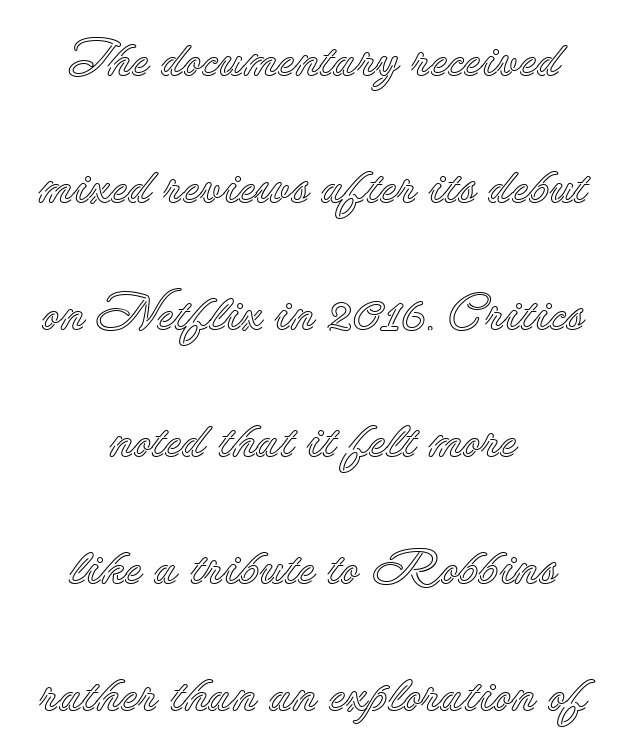
{"width": "normal", "x_height": "small", "monospaced": "no", "underline": "no", "align": "center", "line_spacing": "loose", "line_spacing_ratio": 2.49, "letter_spacing": "normal", "letter_spacing_em": 0.0, "glyph_px": 51}
